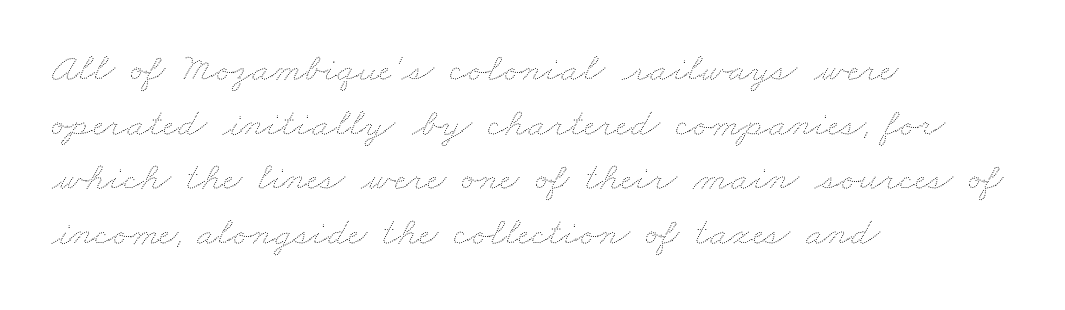
Q: Is the text bold? A: No.
Q: Is the text underlined? A: No.
Q: How is the paragraph aligned? A: Left-aligned.
Q: Is the spacing between letters normal or unusually wide? A: Normal.
Q: Is the spacing between lines tight, normal or loose? A: Normal.
Q: Width (condensed, normal, or wide)? A: Wide.
Q: Stroke contrast? A: Medium.
Q: x-height? A: Small.
Q: Monospaced? A: No.
